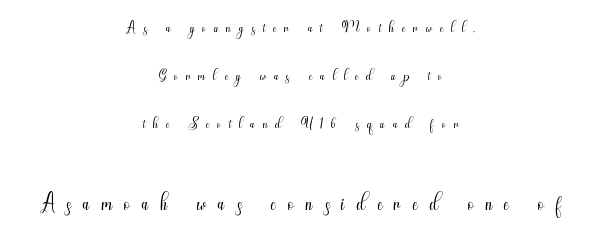
Q: Is the text bold? A: No.
Q: Is the text italic (slanted)? A: Yes.
Q: Is the typeface a serif or a sans-serif typeface? A: Sans-serif.
Q: Is the text underlined? A: No.
Q: How is the paragraph aligned? A: Centered.
Q: Is the spacing between letters normal or unusually wide? A: Unusually wide.
Q: Is the spacing between lines tight, normal or loose? A: Loose.
Q: Which block of text is set in a larger size, the first (top) or the second (bottom)? A: The second (bottom) one.
Q: Width (condensed, normal, or wide)? A: Condensed.
Q: Stroke contrast? A: Medium.
Q: x-height? A: Small.
Q: Monospaced? A: No.
